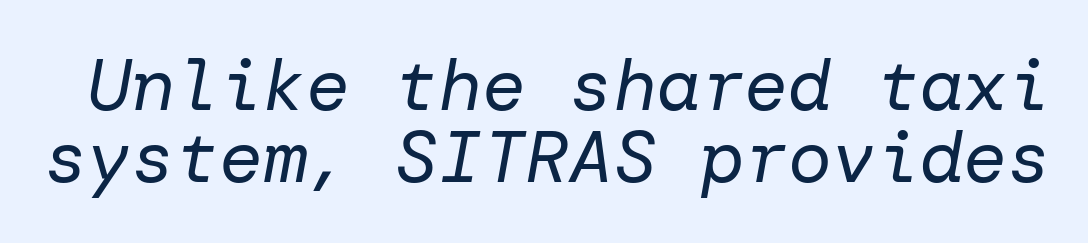
The image shows 73 px regular-weight type, italic (leaning right); set tight line spacing (0.99x), normal letter spacing, not underlined; low stroke contrast and a medium x-height.
